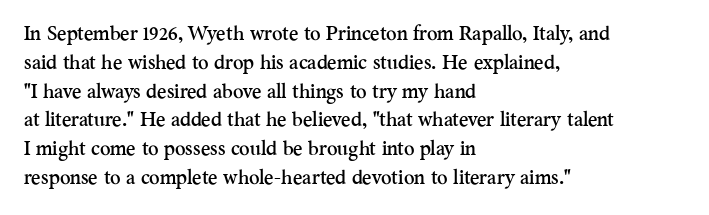
The image shows 20 px text type, upright; set left-aligned, normal line spacing (1.44x), normal letter spacing, not underlined.
